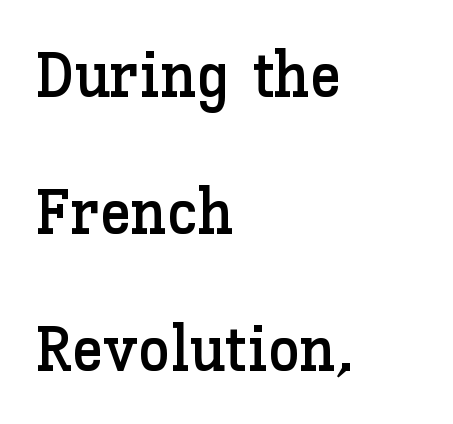
Every stem runs plumb, perpendicular to the baseline. The tracking reads as untouched default to a designer's eye. Varying glyph widths throughout — classic text-font behaviour. The space directly below the letters is spotless.
